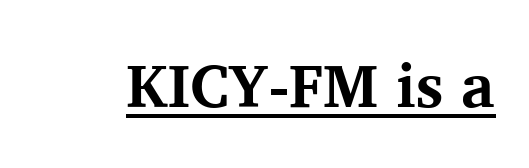
Typographic density is high because the face is bold. No italicization has been applied; the sample stays upright. Check the space under the baseline: a stroke is drawn there. This sample uses a serif face. Spacing verdict: proportional, widths tailored to each character. Look at the tracking — it's just the regular setting, nothing added.
